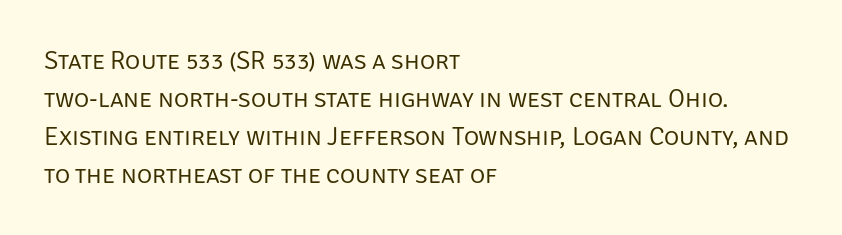
Visually the block forms a straight wall on the left and a jagged coastline on the right. Caption: standard tracking, unaltered. The type sits square on the baseline with zero lean. Weight: not bold — regular or lighter.
